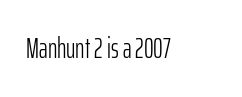
{"serif": "no", "italic": "no", "bold": "no", "weight": "light", "width": "condensed", "stroke_contrast": "low", "x_height": "medium", "monospaced": "no", "underline": "no", "letter_spacing": "normal", "letter_spacing_em": 0.0, "glyph_px": 28}
